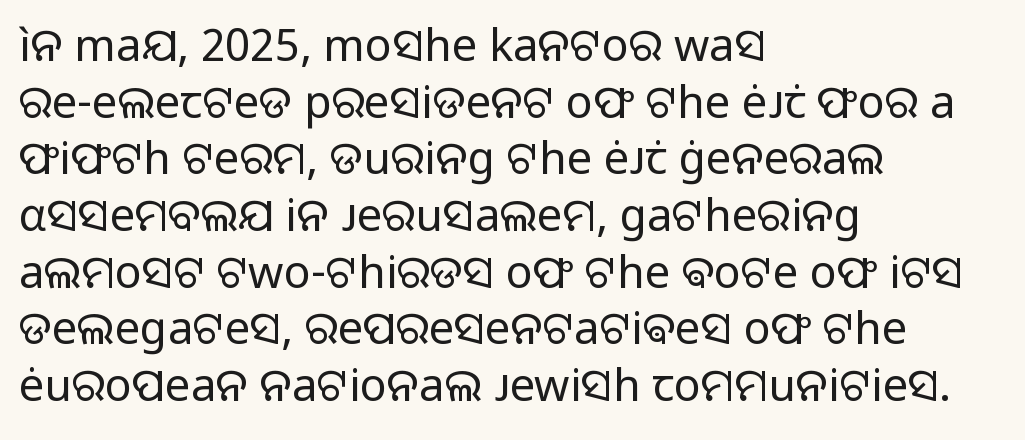
The image shows 45 px regular-weight sans-serif type, upright; set left-aligned, normal line spacing (1.26x), normal letter spacing, not underlined; low stroke contrast and a medium x-height.
